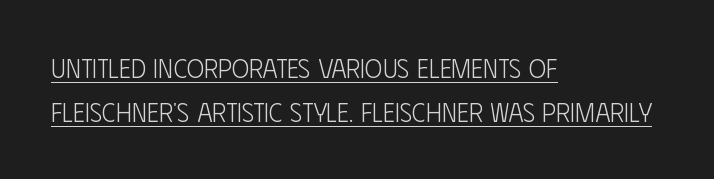
Q: Is the text bold? A: No.
Q: Is the text italic (slanted)? A: No, it is upright.
Q: Is the text underlined? A: Yes.
Q: How is the paragraph aligned? A: Left-aligned.
Q: Is the spacing between letters normal or unusually wide? A: Normal.
Q: Is the spacing between lines tight, normal or loose? A: Normal.
